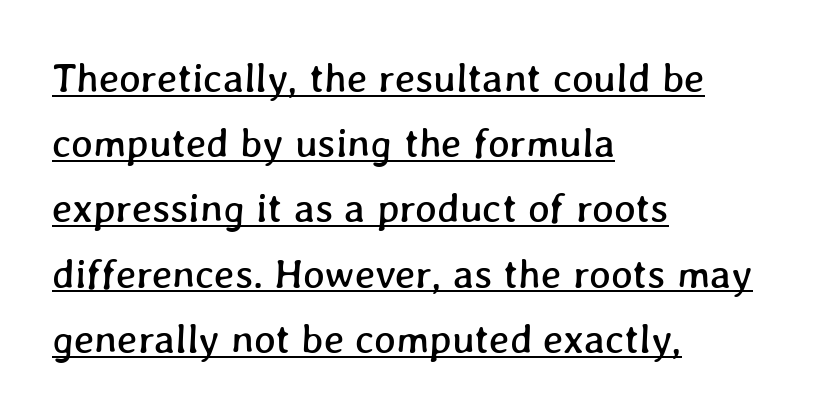
Q: Is the text underlined? A: Yes.
Q: How is the paragraph aligned? A: Left-aligned.
Q: Is the spacing between letters normal or unusually wide? A: Normal.
Q: Is the spacing between lines tight, normal or loose? A: Normal.
Q: Width (condensed, normal, or wide)? A: Normal.
Q: Stroke contrast? A: Low.
Q: x-height? A: Medium.
Q: Monospaced? A: No.
